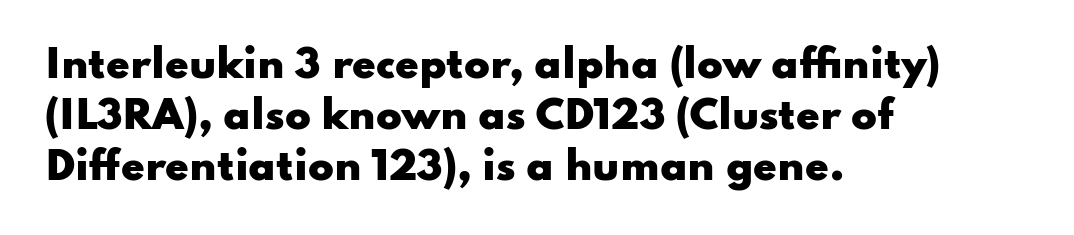
Q: Is the text bold? A: Yes.
Q: Is the text italic (slanted)? A: No, it is upright.
Q: Is the typeface a serif or a sans-serif typeface? A: Sans-serif.
Q: Is the text underlined? A: No.
Q: How is the paragraph aligned? A: Left-aligned.
Q: Is the spacing between letters normal or unusually wide? A: Normal.
Q: Is the spacing between lines tight, normal or loose? A: Normal.
Q: Width (condensed, normal, or wide)? A: Wide.
Q: Stroke contrast? A: Low.
Q: x-height? A: Small.
Q: Monospaced? A: No.
